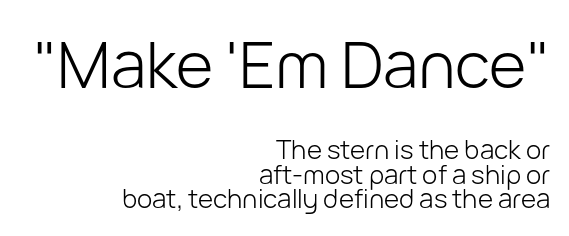
The image shows 64 px light sans-serif type, upright; set right-aligned, tight line spacing (0.95x), normal letter spacing, not underlined; the first (top) block is 2.46x larger; low stroke contrast and a medium x-height.
